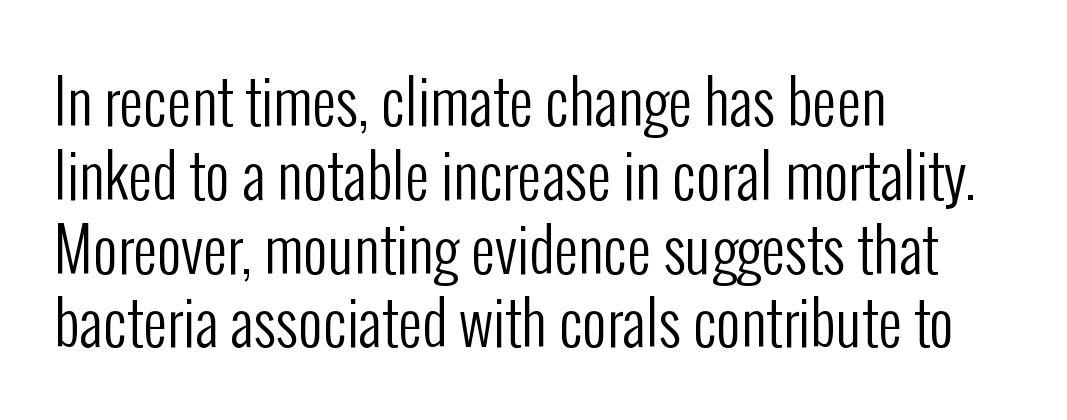
Q: Is the text bold? A: No.
Q: Is the text italic (slanted)? A: No, it is upright.
Q: Is the typeface a serif or a sans-serif typeface? A: Sans-serif.
Q: Is the text underlined? A: No.
Q: How is the paragraph aligned? A: Left-aligned.
Q: Is the spacing between letters normal or unusually wide? A: Normal.
Q: Width (condensed, normal, or wide)? A: Condensed.
Q: Stroke contrast? A: Low.
Q: x-height? A: Medium.
Q: Monospaced? A: No.
